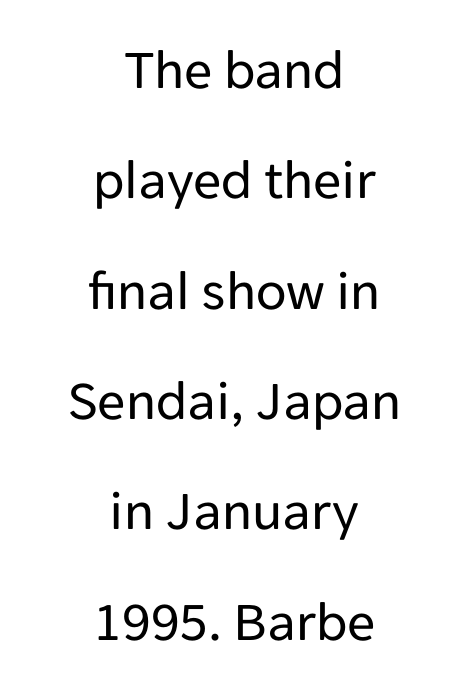
The image shows 56 px regular-weight sans-serif type, upright; set centered, loose line spacing (1.97x), normal letter spacing, not underlined; low stroke contrast and a medium x-height.
